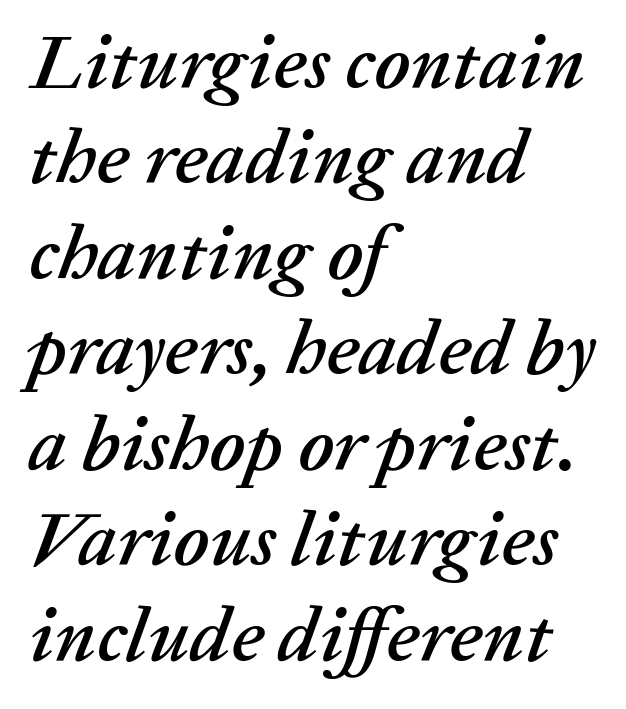
{"italic": "yes", "lean": "right", "slant_degrees": 20, "width": "normal", "stroke_contrast": "low", "x_height": "medium", "monospaced": "no", "underline": "no", "align": "left", "line_spacing_ratio": 1.24, "letter_spacing": "normal", "letter_spacing_em": 0.0, "glyph_px": 77}
